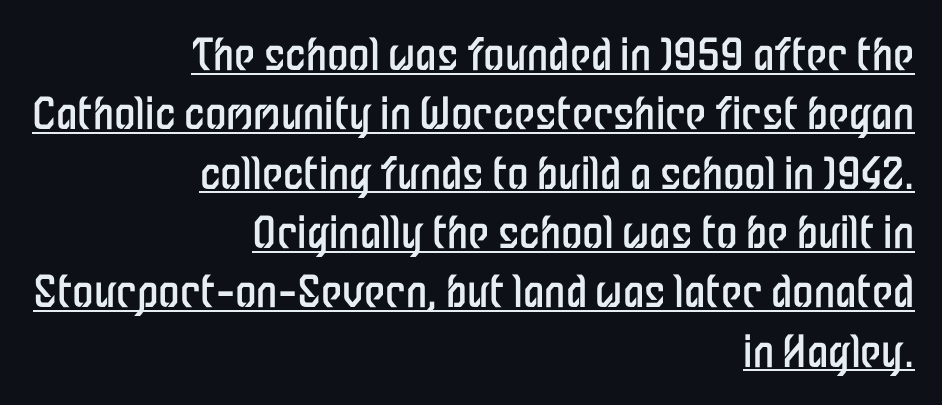
To sum up the face: it is a sans, with no serifs. Look at the tracking — it's just the regular setting, nothing added. Posture: upright roman. A baseline rule has been typeset under these characters.
